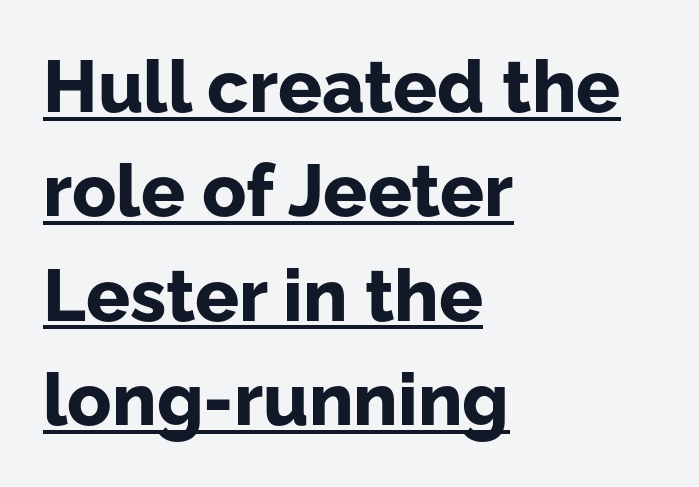
The image shows 73 px bold sans-serif type, upright; set left-aligned, normal line spacing (1.43x), normal letter spacing, underlined; low stroke contrast and a medium x-height.
